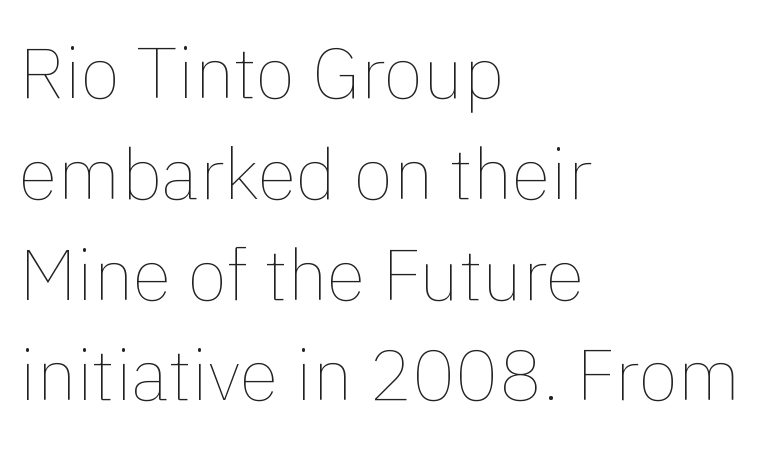
A classic flush-left, rag-right setting is used for this passage. In terms of posture, this sample is upright. The letters advance in unequal steps, a hallmark of proportional type. Check the space under the baseline: it is left empty.
